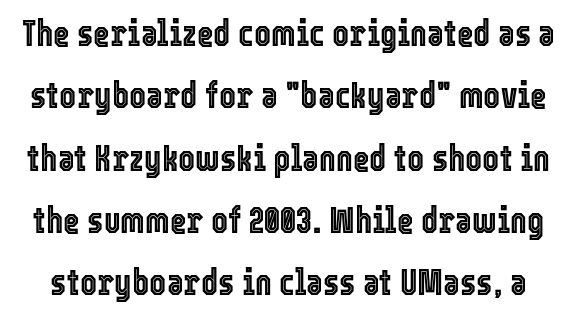
{"italic": "no", "width": "condensed", "x_height": "medium", "monospaced": "no", "underline": "no", "line_spacing_ratio": 1.73, "letter_spacing": "normal", "letter_spacing_em": 0.0, "glyph_px": 36}
